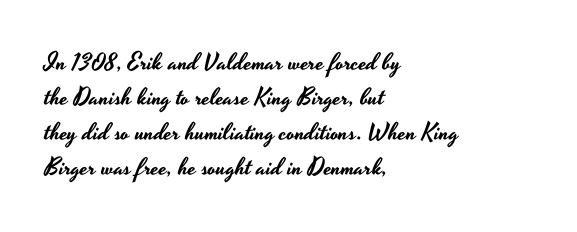
The designer left line spacing at the default. Casual observation: everything's shoved over to the left. Tracking here is standard; glyphs follow each other at the usual distance. The foot of each line stays bare and open.
